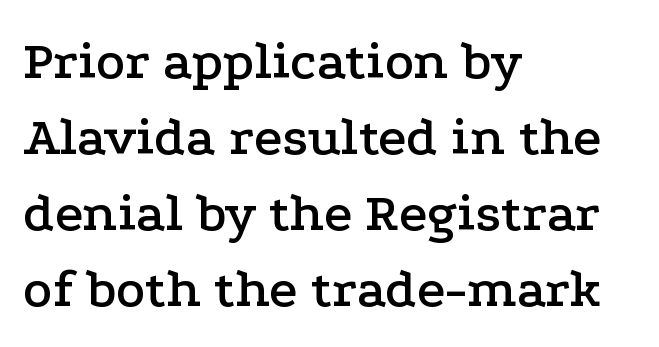
The letters advance in unequal steps, a hallmark of proportional type. The line-height multiplier appears to be the usual default. A typesetter would label this face a serif. Leftover space on each line is placed entirely after the last word. Letter spacing: default. The string is rendered with underlining switched off.
